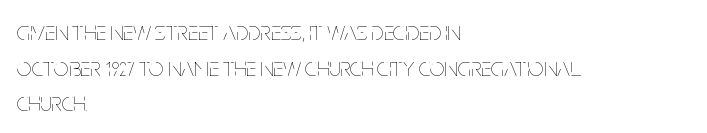
The image shows 26 px text type, upright; set left-aligned, normal line spacing (1.37x), normal letter spacing, not underlined.
